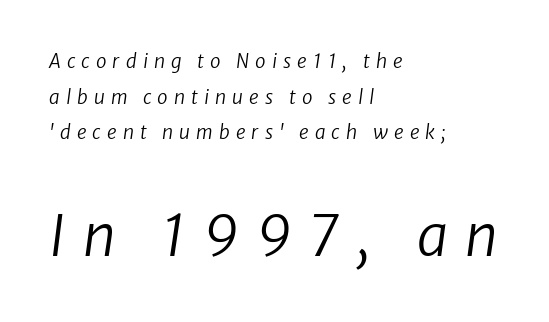
If you drew a ruler down the left edge, every line would touch it. Think of a printed novel: that variable character pitch is what you see here. Size contrast runs from small at the top to large at the bottom. A bare baseline throughout the passage. These glyphs show unthickened strokes, regular width or finer.
